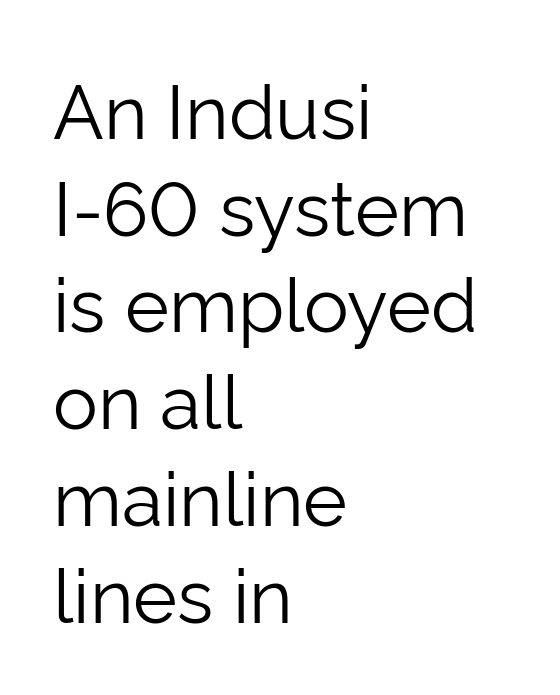
Vertical stems look standard width or narrower in stroke. A student would call this left alignment; a typographer would say flush left, rag right. In terms of leading, this rendering sits right in the middle. Any mark beneath the type? The region is blank. Letterform terminals end flat and unadorned throughout the passage. The face used here is proportionally spaced, like ordinary book or web type.
